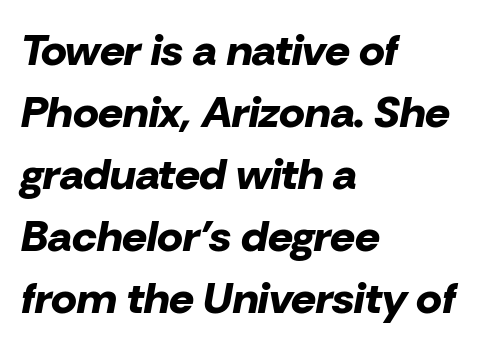
Q: Is the text bold? A: Yes.
Q: Is the text italic (slanted)? A: Yes, it leans right by about 10 degrees.
Q: Is the text underlined? A: No.
Q: How is the paragraph aligned? A: Left-aligned.
Q: Is the spacing between letters normal or unusually wide? A: Normal.
Q: Is the spacing between lines tight, normal or loose? A: Normal.
Q: Width (condensed, normal, or wide)? A: Normal.
Q: Stroke contrast? A: Low.
Q: x-height? A: Medium.
Q: Monospaced? A: No.
